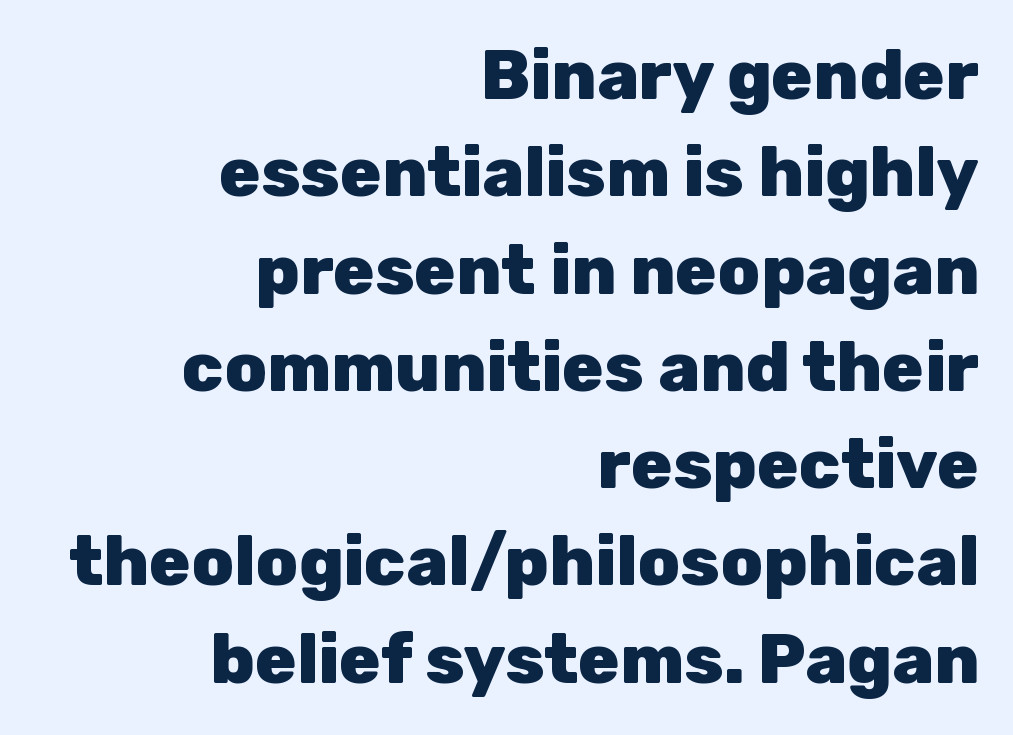
The image shows 69 px heavy sans-serif type, upright; set right-aligned, normal line spacing (1.41x), normal letter spacing, not underlined; low stroke contrast and a medium x-height.
